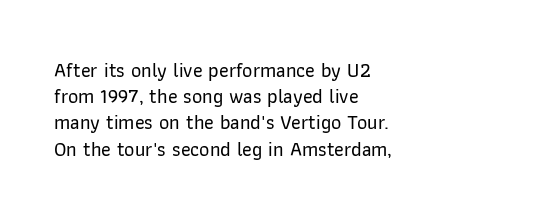
Q: Is the text italic (slanted)? A: No, it is upright.
Q: Is the text underlined? A: No.
Q: How is the paragraph aligned? A: Left-aligned.
Q: Is the spacing between letters normal or unusually wide? A: Normal.
Q: Is the spacing between lines tight, normal or loose? A: Normal.
